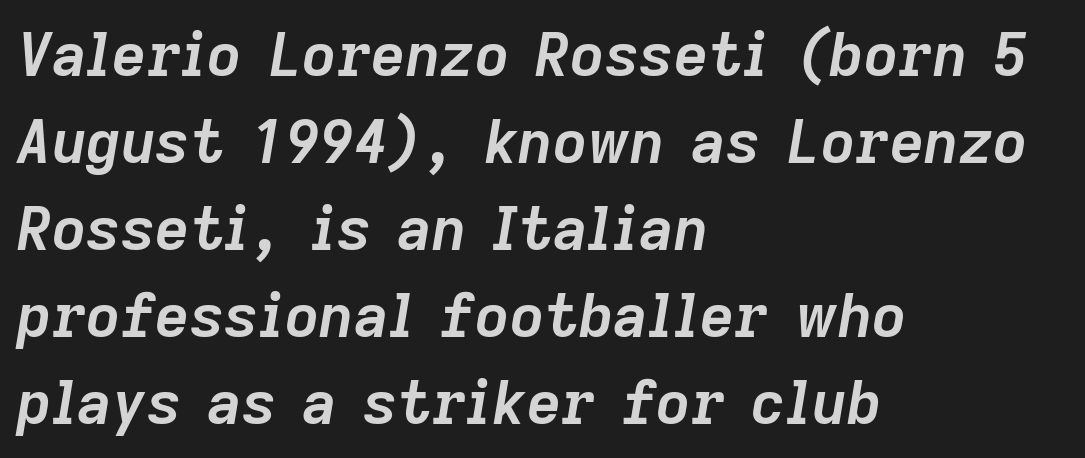
The image shows 60 px semibold type, italic (leaning right); set left-aligned, normal line spacing (1.45x), normal letter spacing, not underlined; low stroke contrast and a medium x-height.
